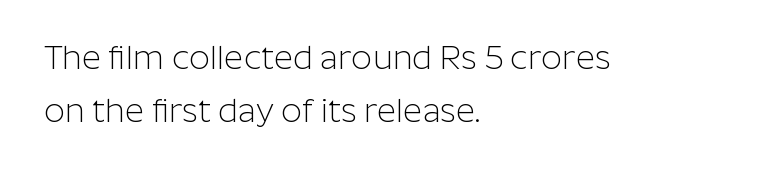
A quiet, ordinary-to-light weight characterises the typeface. A typesetter would call this leading conventional body-copy spacing. Each letter keeps its own natural width here, so spacing adapts to shape. The passage shown is not underscored anywhere.
